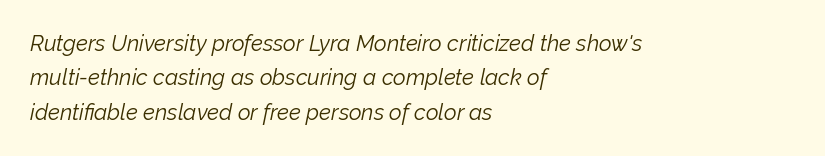
{"italic": "yes", "lean": "right", "slant_degrees": 12, "bold": "no", "underline": "no", "align": "left", "line_spacing": "normal", "line_spacing_ratio": 1.56, "letter_spacing": "normal", "letter_spacing_em": 0.0, "glyph_px": 22}
